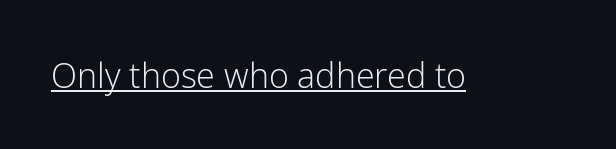
{"serif": "no", "italic": "no", "bold": "no", "weight": "light", "width": "normal", "stroke_contrast": "low", "x_height": "medium", "monospaced": "no", "underline": "yes", "letter_spacing": "normal", "letter_spacing_em": 0.0, "glyph_px": 34}
